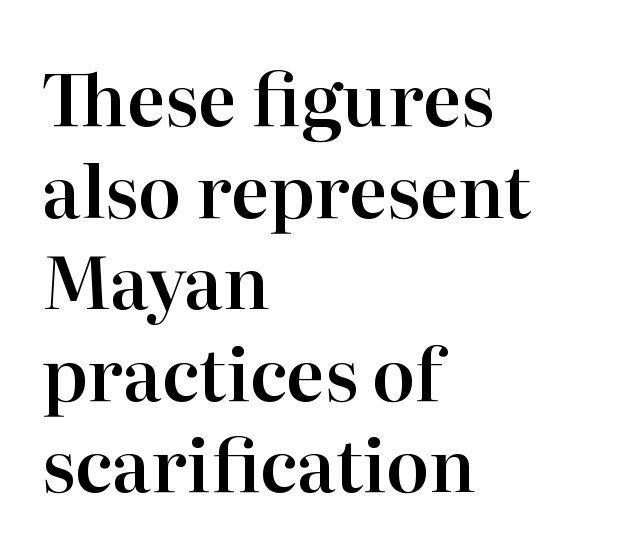
The image shows 71 px serif type, upright; set left-aligned, normal line spacing (1.29x), normal letter spacing, not underlined; high stroke contrast and a medium x-height.
